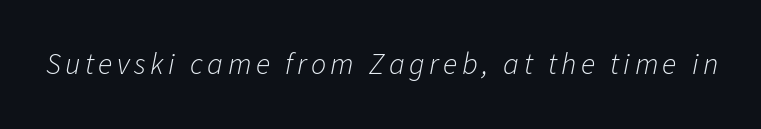
{"italic": "yes", "lean": "right", "slant_degrees": 11, "bold": "no", "weight": "light", "width": "normal", "stroke_contrast": "low", "x_height": "medium", "monospaced": "no", "underline": "no", "glyph_px": 30}
